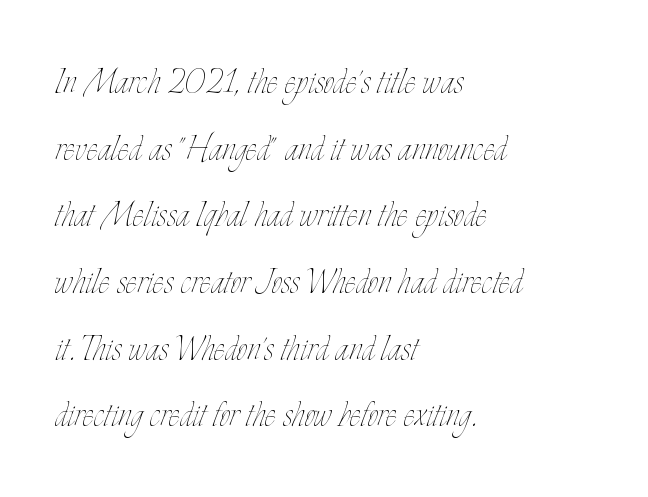
Q: Is the text bold? A: No.
Q: Is the text italic (slanted)? A: Yes.
Q: Is the text underlined? A: No.
Q: How is the paragraph aligned? A: Left-aligned.
Q: Is the spacing between letters normal or unusually wide? A: Normal.
Q: Is the spacing between lines tight, normal or loose? A: Normal.
Q: Width (condensed, normal, or wide)? A: Condensed.
Q: Stroke contrast? A: Low.
Q: x-height? A: Small.
Q: Monospaced? A: No.
